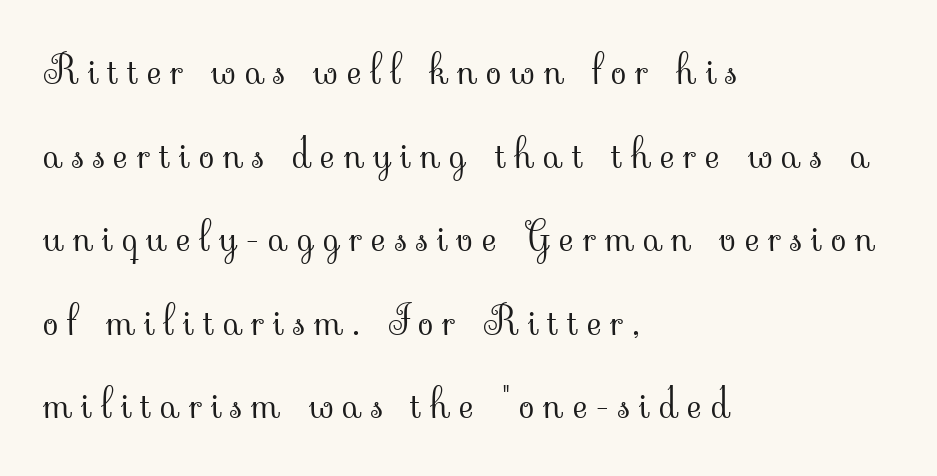
{"serif": "yes", "italic": "no", "bold": "no", "weight": "light", "width": "normal", "stroke_contrast": "low", "x_height": "small", "monospaced": "no", "underline": "no", "align": "left", "line_spacing": "loose", "line_spacing_ratio": 2.09, "letter_spacing": "wide", "letter_spacing_em": 0.23, "glyph_px": 40}
